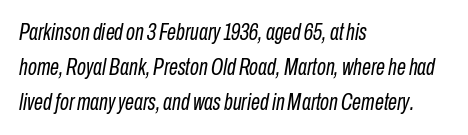
{"italic": "yes", "lean": "right", "slant_degrees": 10, "bold": "no", "underline": "no", "align": "left", "line_spacing": "normal", "line_spacing_ratio": 1.53, "letter_spacing": "normal", "letter_spacing_em": 0.0, "glyph_px": 23}
